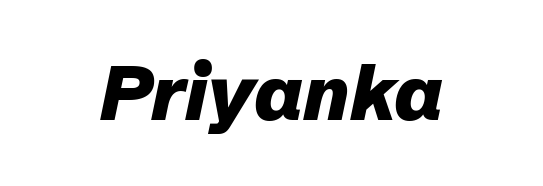
The image shows 75 px heavy type, italic (leaning right); set normal letter spacing, not underlined; low stroke contrast and a medium x-height.
